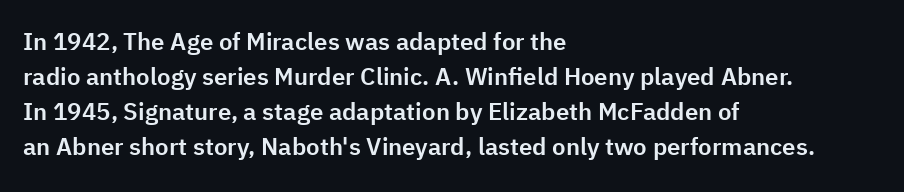
Q: Is the text italic (slanted)? A: No, it is upright.
Q: Is the text underlined? A: No.
Q: How is the paragraph aligned? A: Left-aligned.
Q: Is the spacing between letters normal or unusually wide? A: Normal.
Q: Is the spacing between lines tight, normal or loose? A: Normal.
